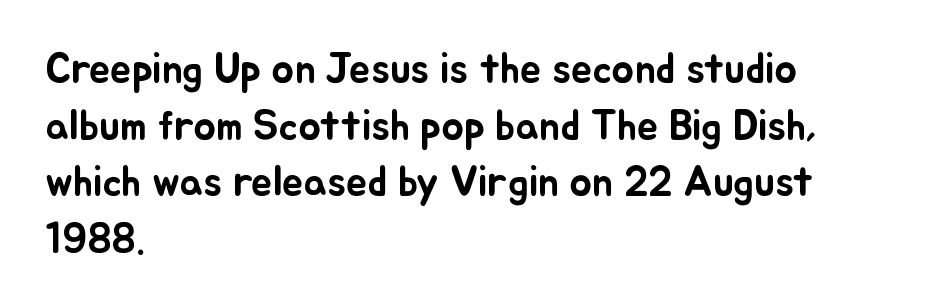
The horizontal fit of the characters is conventional and even. Nope, not italic — everything's standing straight. Rows of type keep a routine distance in the vertical direction. Layout note: lines flush left. Looks like regular typesetting: each glyph gets only the width it needs.
